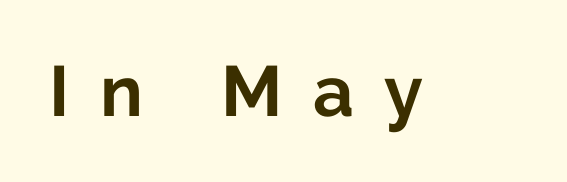
Q: Is the text bold? A: Yes.
Q: Is the text italic (slanted)? A: No, it is upright.
Q: Is the typeface a serif or a sans-serif typeface? A: Sans-serif.
Q: Is the text underlined? A: No.
Q: Is the spacing between letters normal or unusually wide? A: Unusually wide.
Q: Width (condensed, normal, or wide)? A: Normal.
Q: Stroke contrast? A: Low.
Q: x-height? A: Medium.
Q: Monospaced? A: No.
